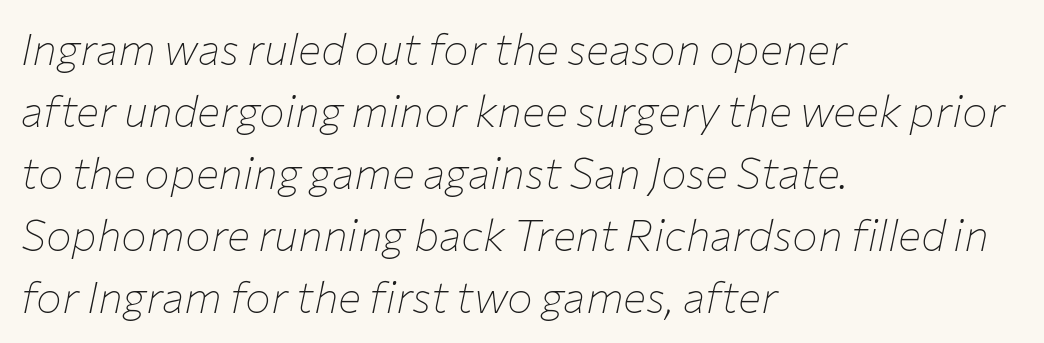
Students, note that the glyphs here touch the page at normal intervals. The letters advance in unequal steps, a hallmark of proportional type. It's the slanting kind of type. Regarding leading, the lines here are spaced in the standard way. On a weight scale, this lands at 450 or below.
